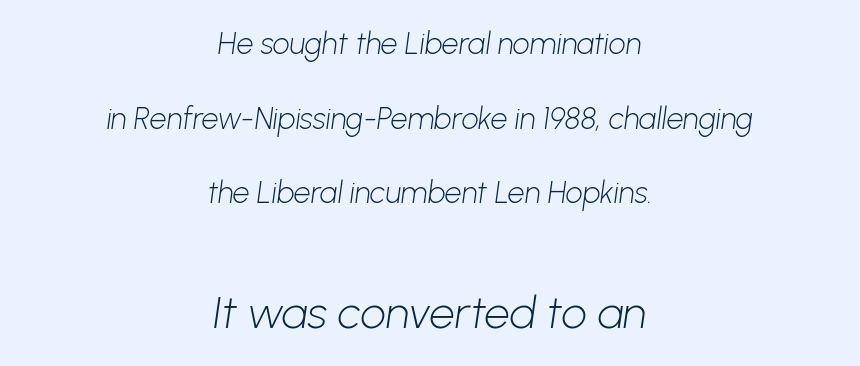
{"serif": "no", "bold": "no", "weight": "light", "width": "normal", "stroke_contrast": "low", "x_height": "medium", "monospaced": "no", "underline": "no", "align": "center", "line_spacing": "loose", "line_spacing_ratio": 2.49, "letter_spacing": "normal", "letter_spacing_em": 0.0, "larger_block": "second", "size_ratio": 1.5, "glyph_px": 45}
